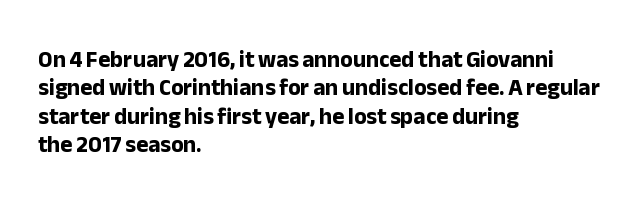
{"italic": "no", "bold": "yes", "underline": "no", "align": "left", "line_spacing_ratio": 1.23, "letter_spacing": "normal", "letter_spacing_em": 0.0, "glyph_px": 23}
